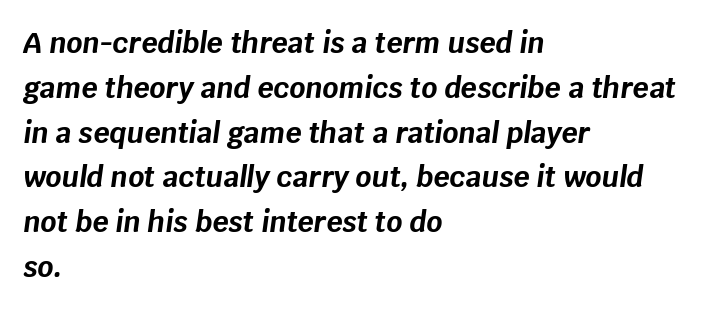
Q: Is the text bold? A: Yes.
Q: Is the text italic (slanted)? A: Yes, it leans right by about 8 degrees.
Q: Is the text underlined? A: No.
Q: How is the paragraph aligned? A: Left-aligned.
Q: Is the spacing between letters normal or unusually wide? A: Normal.
Q: Is the spacing between lines tight, normal or loose? A: Normal.
Q: Width (condensed, normal, or wide)? A: Normal.
Q: Stroke contrast? A: Low.
Q: x-height? A: Large.
Q: Monospaced? A: No.
